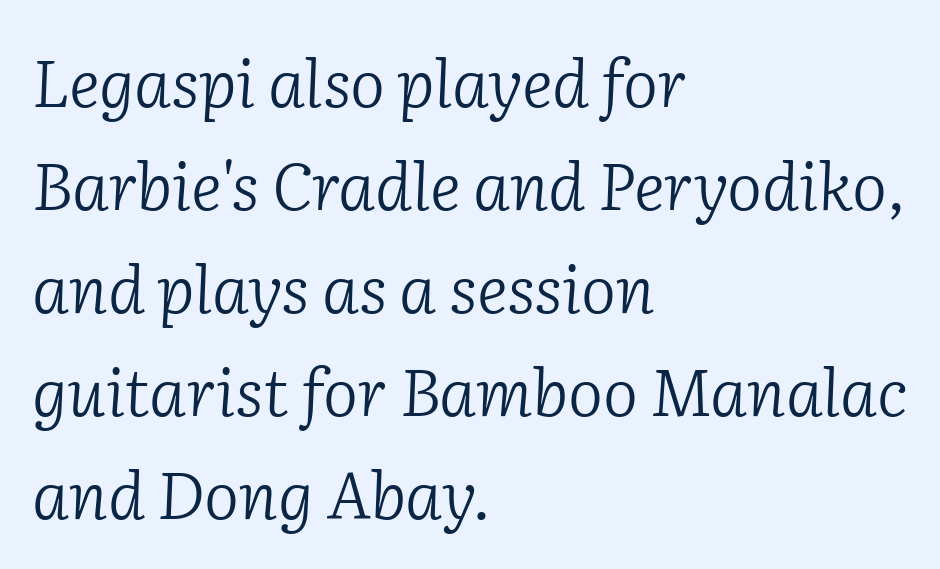
{"serif": "yes", "italic": "yes", "lean": "right", "slant_degrees": 2, "bold": "no", "weight": "light", "width": "normal", "stroke_contrast": "low", "x_height": "medium", "monospaced": "no", "underline": "no", "align": "left", "line_spacing": "normal", "line_spacing_ratio": 1.56, "letter_spacing": "normal", "letter_spacing_em": 0.0, "glyph_px": 66}
